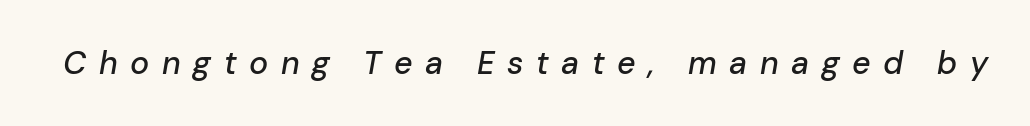
The image shows 32 px text type, italic (leaning right); set unusually wide letter spacing (+0.39 em), not underlined; low stroke contrast and a medium x-height.
